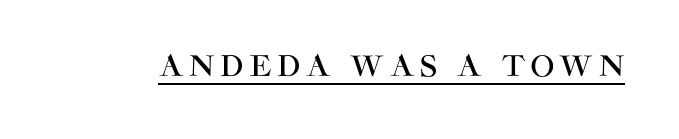
Tracking value appears strongly positive — letters spread wide. These lines are composed in type without serifs. This rendering features underlined lettering. Note the varied advance widths — an 'i' is clearly narrower than an 'm'. Notice how the stems are strictly vertical — no italics here.
